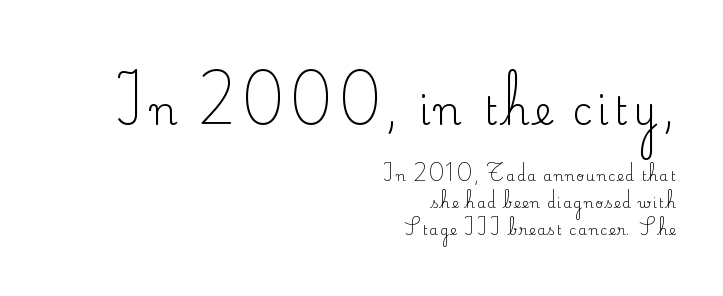
The letters carry serifs — small finishing strokes at the ends of their stems. Descender tails drop into unmarked territory. Here the designer chose a conventional face with non-uniform glyph widths. Honestly, the rows look like they've been pulled way apart.
